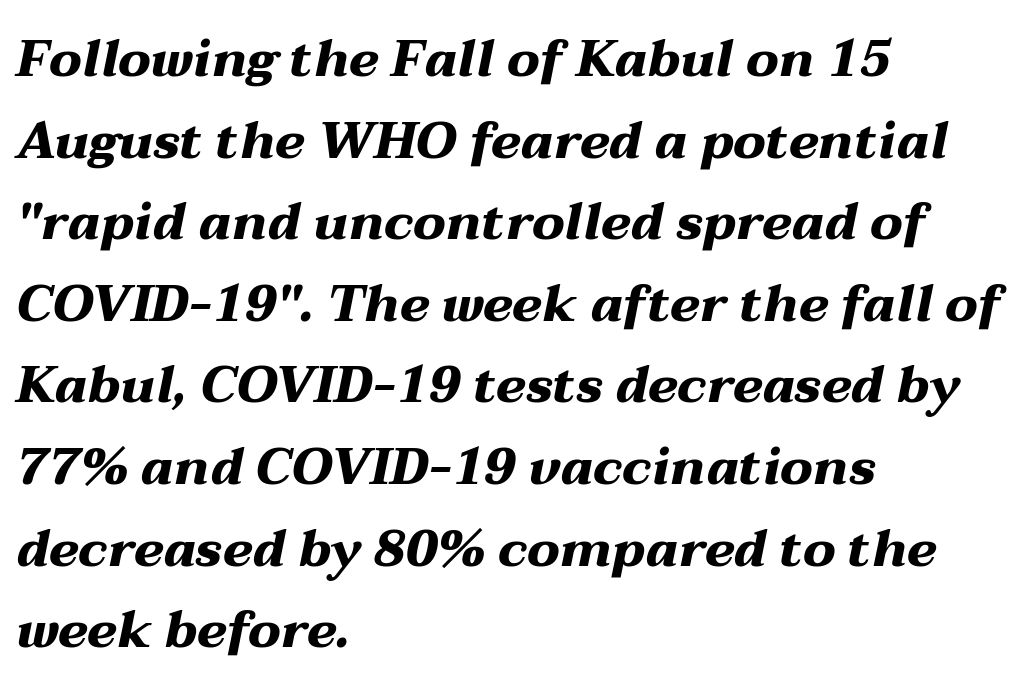
The image shows 51 px heavy, wide type, italic (leaning right); set left-aligned, normal line spacing (1.6x), normal letter spacing, not underlined; medium stroke contrast and a medium x-height.
